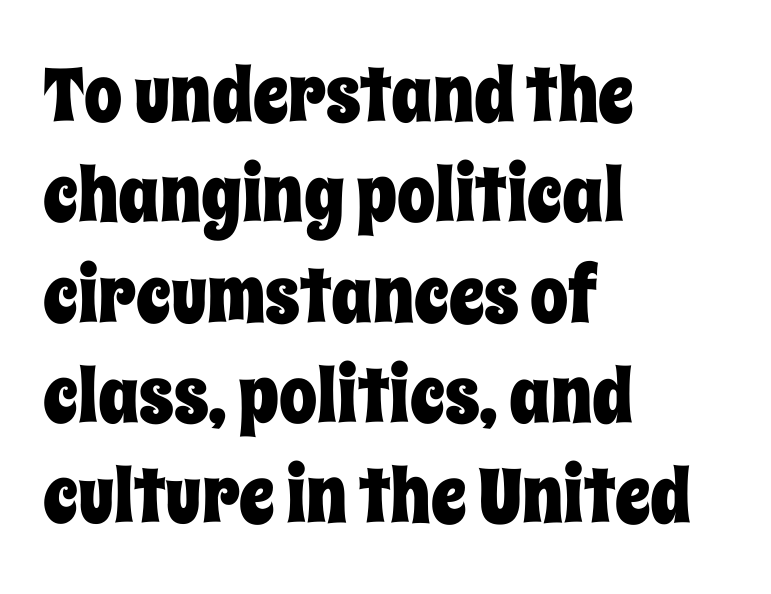
Q: Is the text italic (slanted)? A: No, it is upright.
Q: Is the text underlined? A: No.
Q: How is the paragraph aligned? A: Left-aligned.
Q: Is the spacing between letters normal or unusually wide? A: Normal.
Q: Is the spacing between lines tight, normal or loose? A: Normal.
Q: Width (condensed, normal, or wide)? A: Condensed.
Q: Stroke contrast? A: Low.
Q: x-height? A: Large.
Q: Monospaced? A: No.
